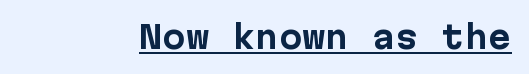
Do the characters align in a grid? Yes, the font is monospaced. The font's upright variant was chosen for this text. The passage shown is emphatically bold. Descenders here cross a horizontal rule under the line. A typesetter would label this face a sans. The gaps between neighbouring characters are ordinary and unremarkable.
